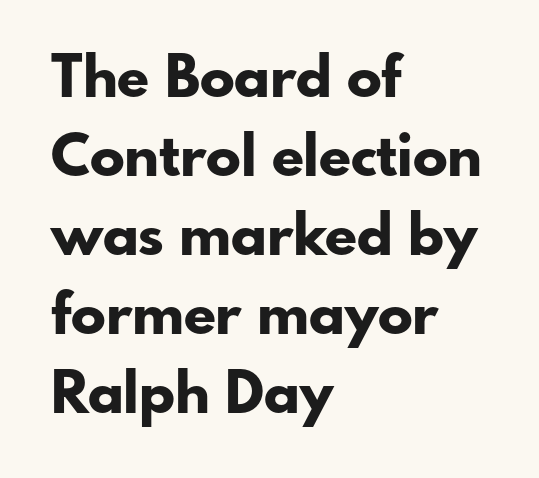
{"serif": "no", "italic": "no", "bold": "yes", "weight": "bold", "width": "normal", "stroke_contrast": "low", "x_height": "small", "monospaced": "no", "underline": "no", "align": "left", "line_spacing": "normal", "line_spacing_ratio": 1.36, "letter_spacing": "normal", "letter_spacing_em": 0.0, "glyph_px": 58}
